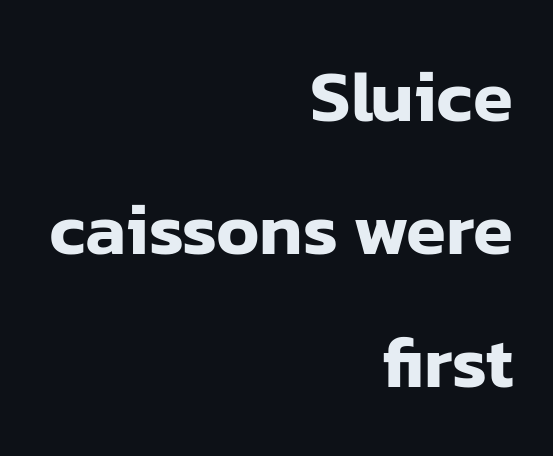
Check where the strokes stop: nothing finishes them off — pure sans. Tracking here is standard; glyphs follow each other at the usual distance. The lettering holds an erect, upright posture throughout. Line ends are locked; line starts wander.
